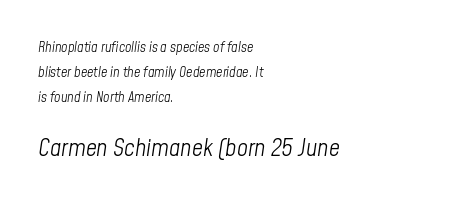
Q: Is the text bold? A: No.
Q: Is the text italic (slanted)? A: Yes, it leans right by about 8 degrees.
Q: Is the text underlined? A: No.
Q: How is the paragraph aligned? A: Left-aligned.
Q: Is the spacing between letters normal or unusually wide? A: Normal.
Q: Which block of text is set in a larger size, the first (top) or the second (bottom)? A: The second (bottom) one.
